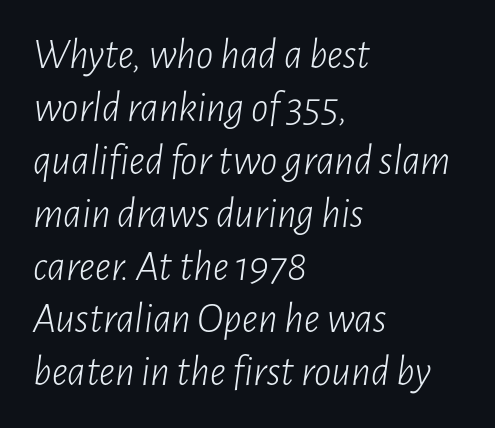
The image shows 43 px light, condensed type, italic (leaning right); set left-aligned, line spacing 1.23x, normal letter spacing, not underlined; low stroke contrast and a medium x-height.
